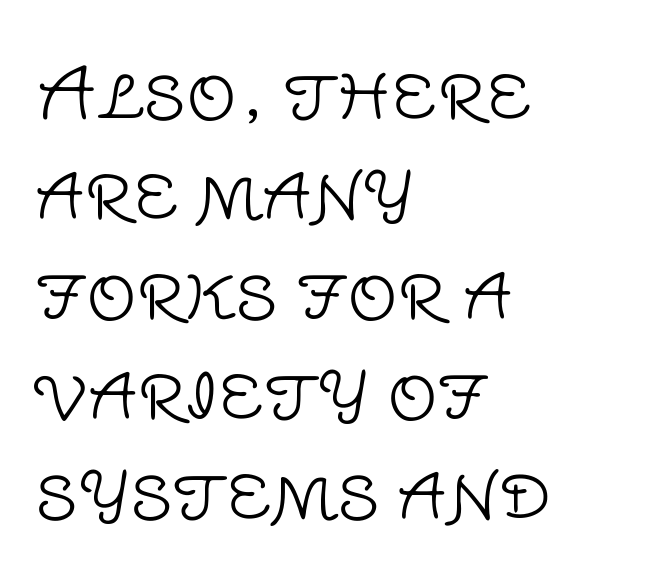
{"serif": "no", "bold": "no", "weight": "light", "width": "normal", "stroke_contrast": "low", "x_height": "large", "monospaced": "no", "underline": "no", "align": "left", "line_spacing": "normal", "line_spacing_ratio": 1.43, "letter_spacing": "normal", "letter_spacing_em": 0.0, "glyph_px": 70}
